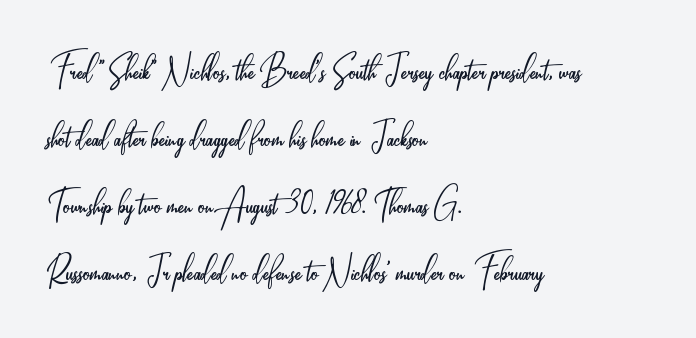
The image shows 44 px light, condensed sans-serif type; set left-aligned, normal line spacing (1.52x), normal letter spacing, not underlined; low stroke contrast and a small x-height.
